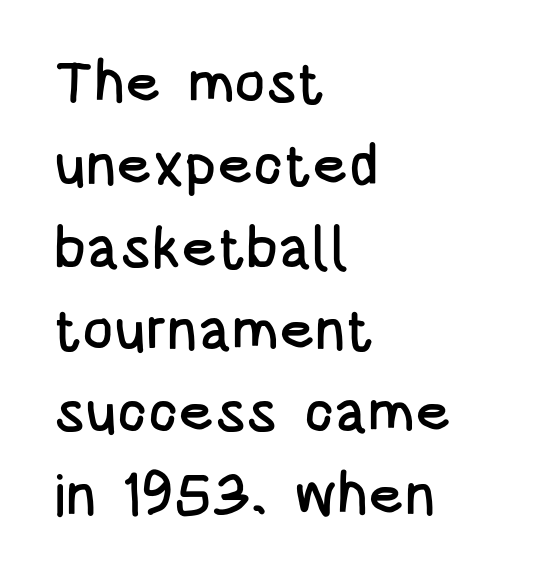
{"serif": "no", "italic": "no", "width": "condensed", "stroke_contrast": "low", "x_height": "large", "monospaced": "no", "underline": "no", "align": "left", "line_spacing": "normal", "line_spacing_ratio": 1.42, "letter_spacing": "normal", "letter_spacing_em": 0.0, "glyph_px": 58}
